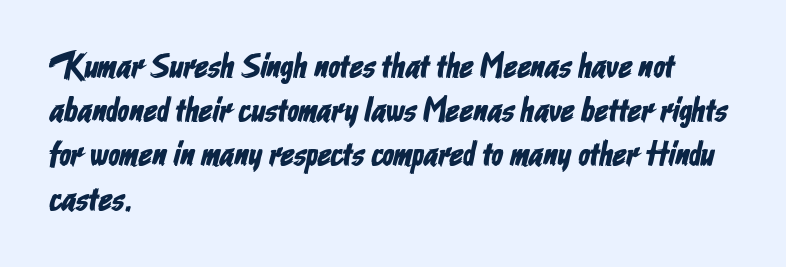
The image shows 34 px condensed sans-serif type; set left-aligned, normal line spacing (1.3x), normal letter spacing, not underlined; low stroke contrast and a medium x-height.
